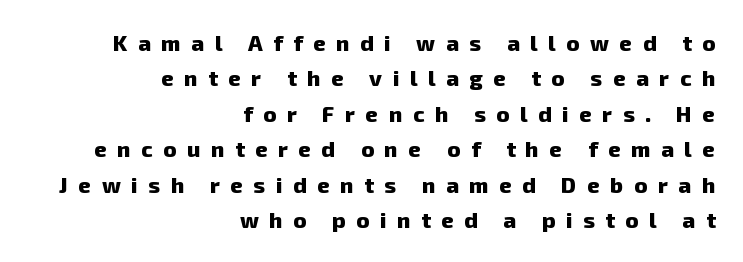
Q: Is the text bold? A: Yes.
Q: Is the text underlined? A: No.
Q: How is the paragraph aligned? A: Right-aligned.
Q: Is the spacing between letters normal or unusually wide? A: Unusually wide.
Q: Is the spacing between lines tight, normal or loose? A: Normal.
